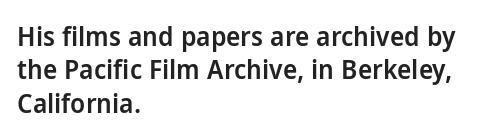
Q: Is the text bold? A: Semi-bold.
Q: Is the text italic (slanted)? A: No, it is upright.
Q: Is the text underlined? A: No.
Q: How is the paragraph aligned? A: Left-aligned.
Q: Is the spacing between letters normal or unusually wide? A: Normal.
